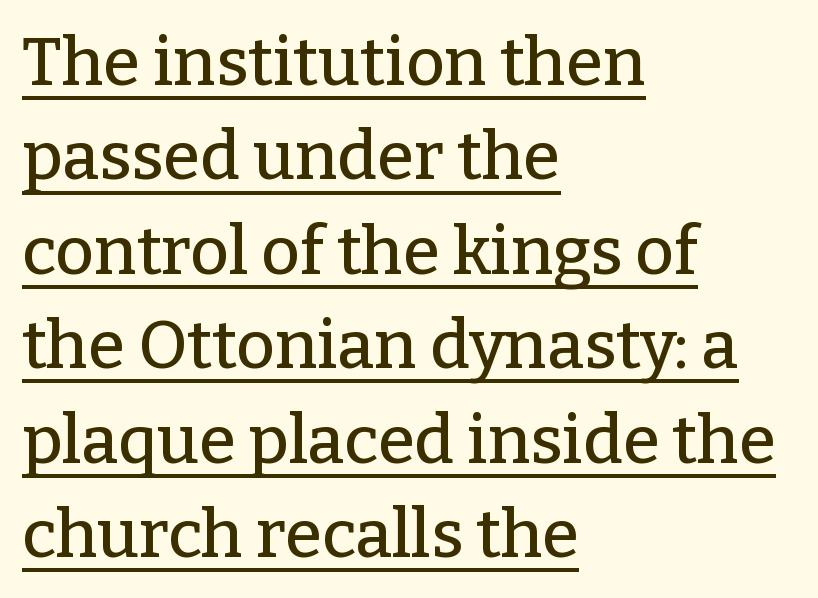
{"serif": "yes", "italic": "no", "width": "normal", "stroke_contrast": "low", "x_height": "medium", "monospaced": "no", "underline": "yes", "align": "left", "line_spacing": "normal", "line_spacing_ratio": 1.41, "letter_spacing": "normal", "letter_spacing_em": 0.0, "glyph_px": 67}
